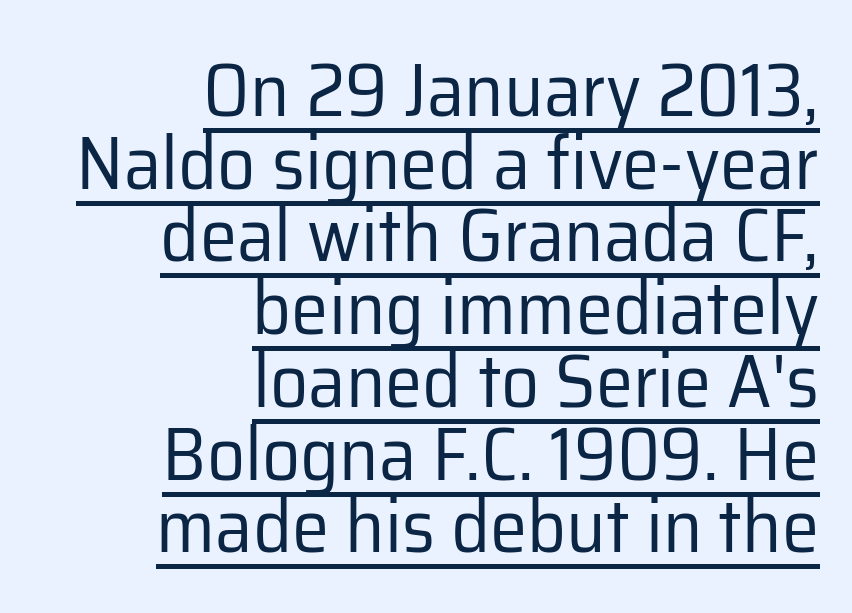
{"serif": "no", "italic": "no", "bold": "no", "weight": "regular", "width": "normal", "stroke_contrast": "low", "x_height": "medium", "monospaced": "no", "underline": "yes", "align": "right", "line_spacing": "tight", "line_spacing_ratio": 0.97, "letter_spacing": "normal", "letter_spacing_em": 0.0, "glyph_px": 75}
